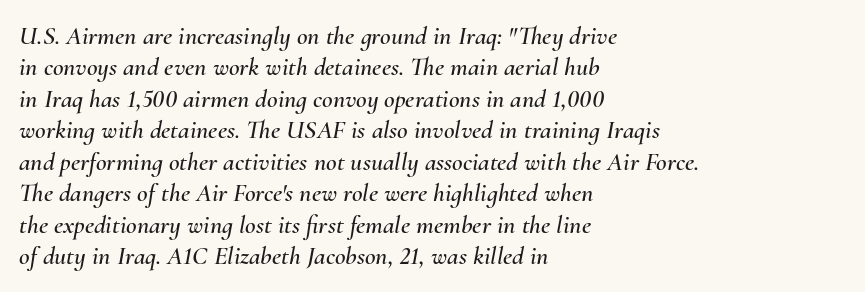
The image shows 26 px text type, italic (leaning right); set left-aligned, line spacing 1.21x, normal letter spacing, not underlined.
